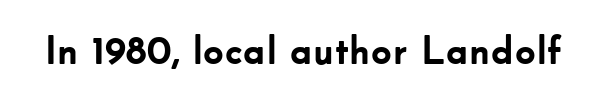
The image shows 40 px semibold sans-serif type, upright; set normal letter spacing, not underlined; low stroke contrast and a small x-height.
